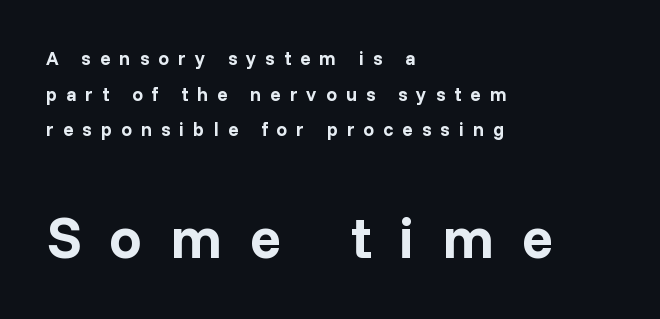
The image shows 58 px bold sans-serif type, upright; set left-aligned, line spacing 1.88x, unusually wide letter spacing (+0.48 em), not underlined; the second (bottom) block is 3.05x larger; low stroke contrast and a medium x-height.
